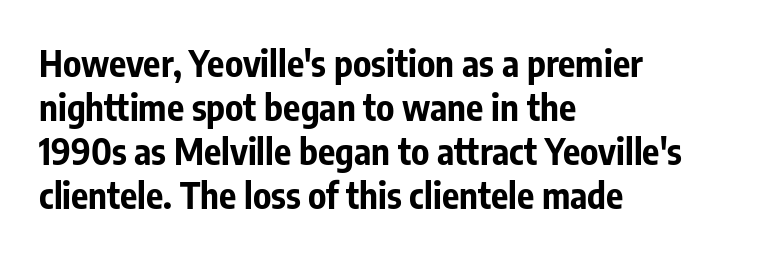
Quick note: underline off. Left-aligned paragraph, ragged on the right. Standard letterfit; no display-style spreading of the glyphs. You can tell from the bare stems that sans-serif type was used.
